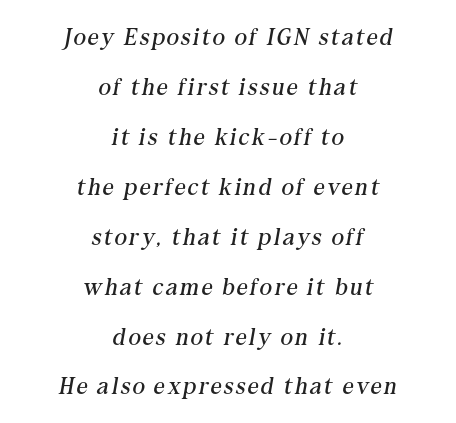
The image shows 24 px text type, italic (leaning right); set centered, loose line spacing (2.08x), not underlined.
